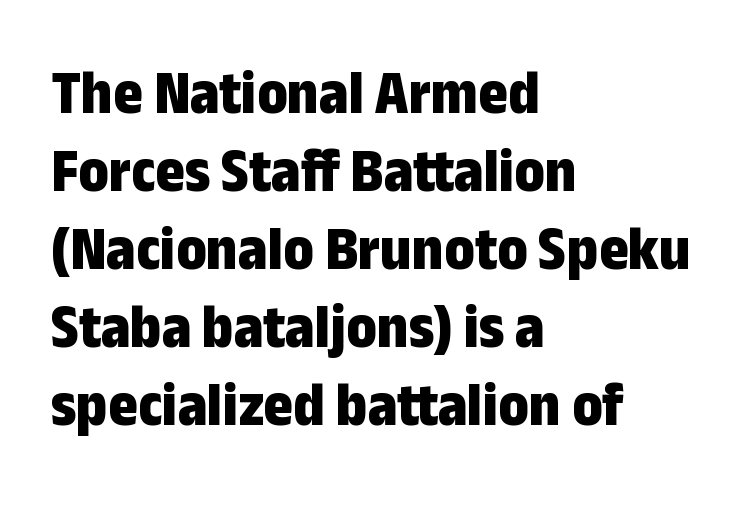
{"serif": "no", "italic": "no", "bold": "yes", "weight": "bold", "width": "condensed", "stroke_contrast": "low", "x_height": "medium", "monospaced": "no", "underline": "no", "align": "left", "line_spacing_ratio": 1.24, "letter_spacing": "normal", "letter_spacing_em": 0.0, "glyph_px": 63}
